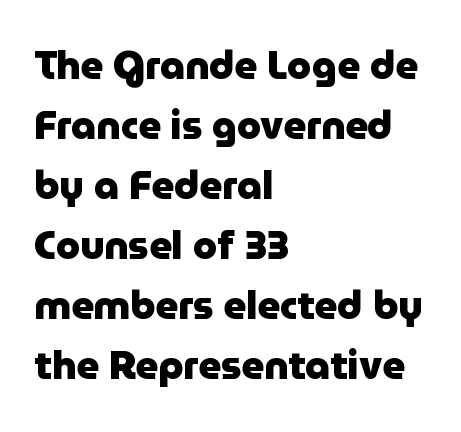
The image shows 39 px heavy sans-serif type, upright; set left-aligned, normal line spacing (1.54x), normal letter spacing, not underlined; low stroke contrast and a medium x-height.
